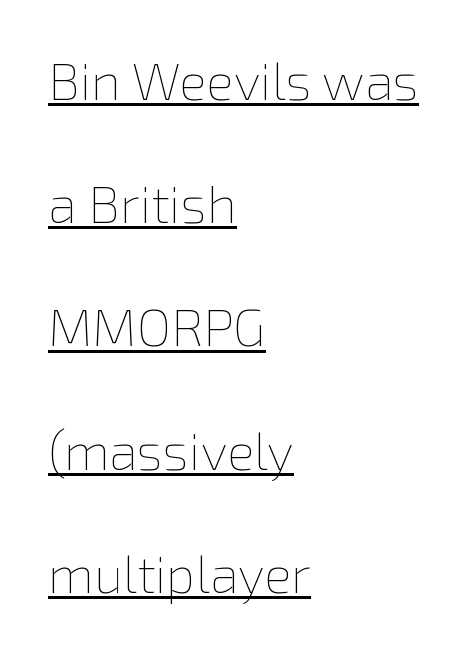
Successive baselines arrive slowly, with a big drop between each. This sample is left-justified, so line endings fall wherever the words run out. Think of a printed novel: that variable character pitch is what you see here. The typography opts for an upright posture over an oblique one.
